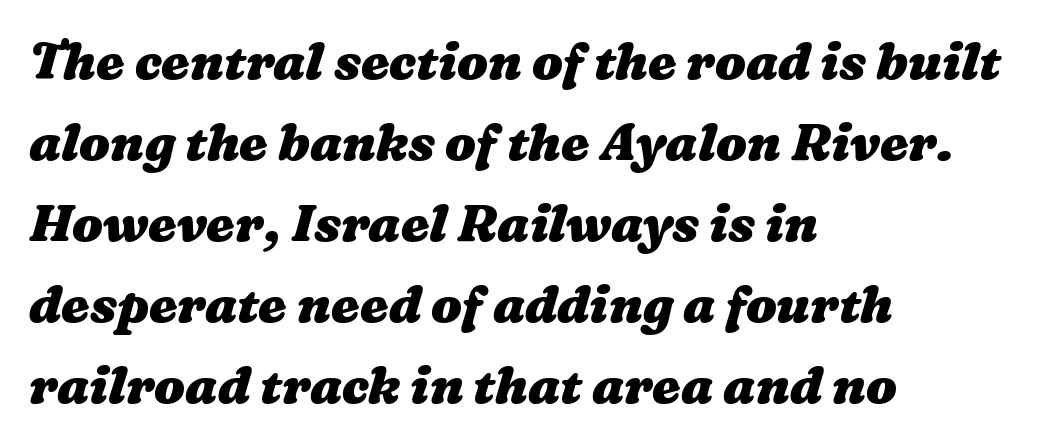
The image shows 51 px heavy, wide type; set left-aligned, normal line spacing (1.59x), normal letter spacing, not underlined; medium stroke contrast and a medium x-height.
